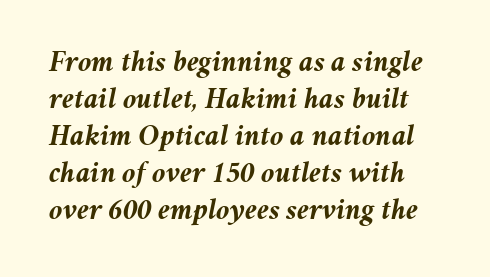
The image shows 30 px semibold type, italic (leaning right); set line spacing 1.23x, normal letter spacing, not underlined; medium stroke contrast and a medium x-height.
